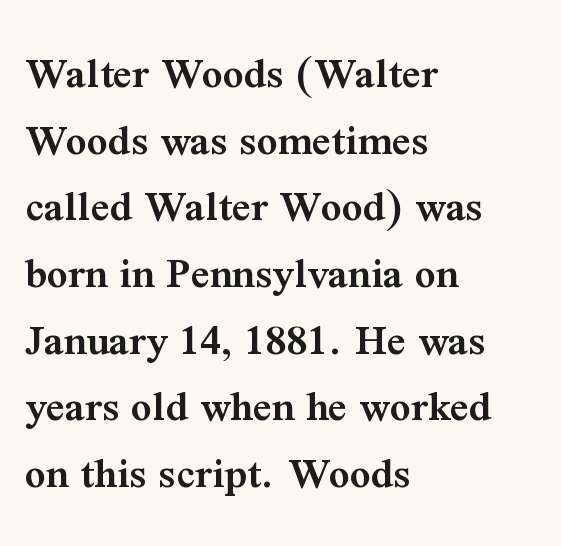
This rendering features lettering with no underline. Here the designer chose a conventional face with non-uniform glyph widths. Every letter is mildly thick-stroked: semibold rather than bold. The paragraph shown leans on its left margin. These lines sit exactly where default settings would place them. Is this a sans? No — the strokes have serifs.
